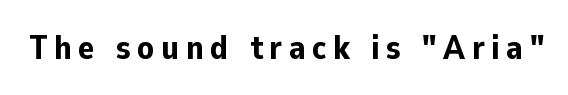
{"serif": "no", "italic": "no", "bold": "yes", "weight": "bold", "width": "normal", "stroke_contrast": "low", "x_height": "medium", "monospaced": "no", "underline": "no", "glyph_px": 34}
